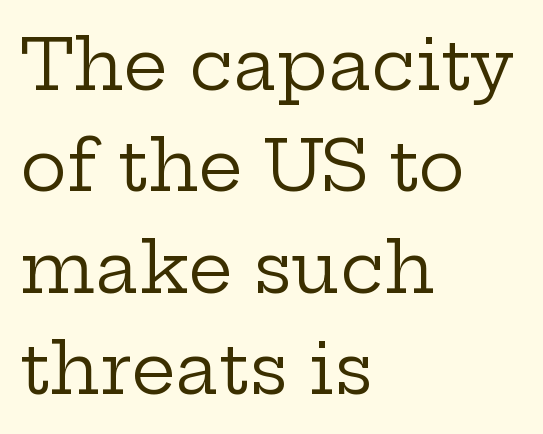
The image shows 70 px regular-weight, wide serif type, upright; set left-aligned, normal line spacing (1.45x), normal letter spacing, not underlined; low stroke contrast and a medium x-height.
